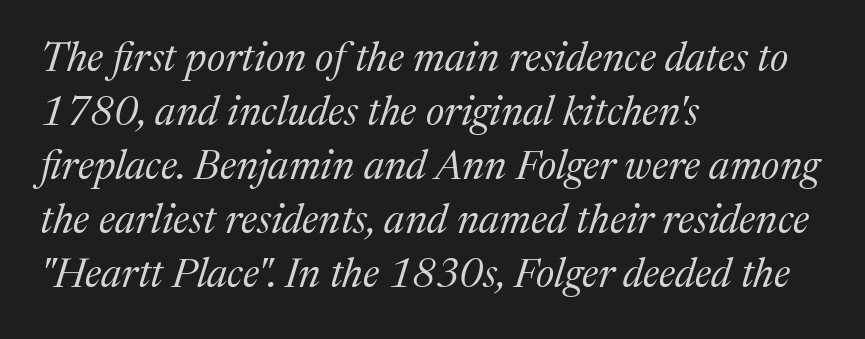
The image shows 41 px regular-weight serif type, italic (leaning right); set left-aligned, normal line spacing (1.32x), normal letter spacing, not underlined; medium stroke contrast and a medium x-height.
